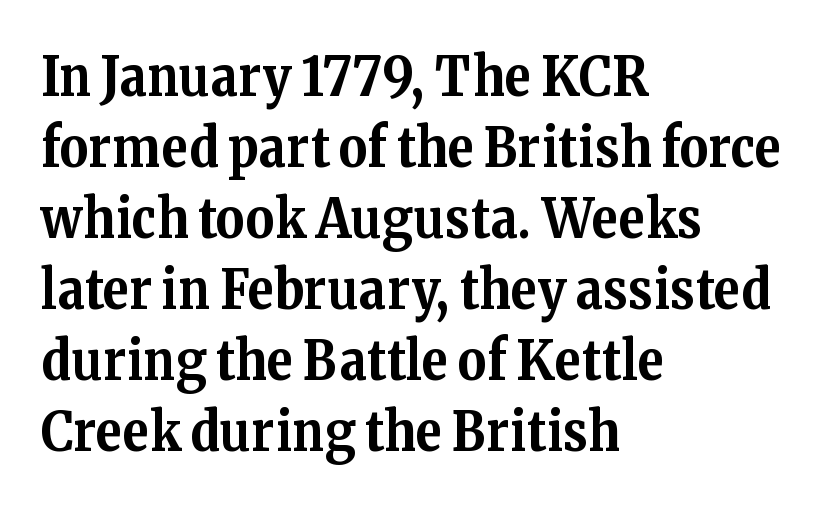
Q: Is the text bold? A: Yes.
Q: Is the text italic (slanted)? A: No, it is upright.
Q: Is the typeface a serif or a sans-serif typeface? A: Serif.
Q: Is the text underlined? A: No.
Q: How is the paragraph aligned? A: Left-aligned.
Q: Is the spacing between letters normal or unusually wide? A: Normal.
Q: Is the spacing between lines tight, normal or loose? A: Normal.
Q: Width (condensed, normal, or wide)? A: Normal.
Q: Stroke contrast? A: Medium.
Q: x-height? A: Medium.
Q: Monospaced? A: No.
